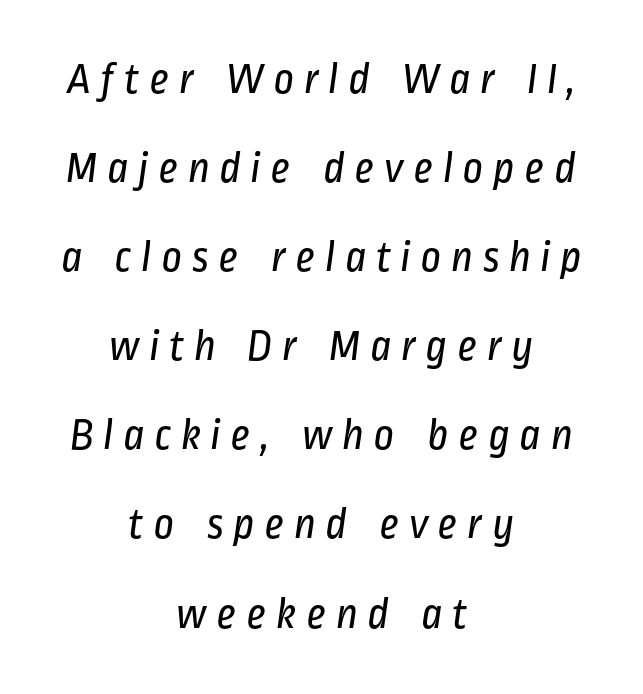
Q: Is the text bold? A: No.
Q: Is the typeface a serif or a sans-serif typeface? A: Sans-serif.
Q: Is the text underlined? A: No.
Q: How is the paragraph aligned? A: Centered.
Q: Is the spacing between letters normal or unusually wide? A: Unusually wide.
Q: Is the spacing between lines tight, normal or loose? A: Loose.
Q: Width (condensed, normal, or wide)? A: Condensed.
Q: Stroke contrast? A: Low.
Q: x-height? A: Medium.
Q: Monospaced? A: No.
